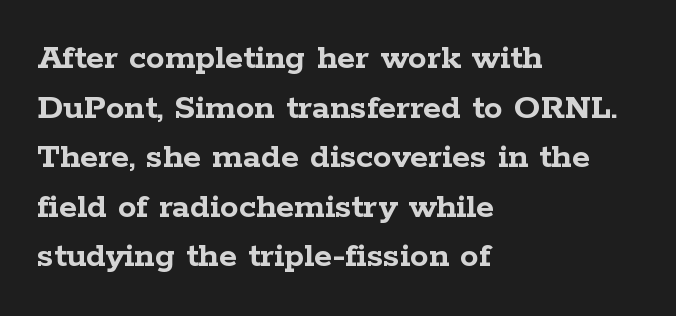
{"serif": "yes", "italic": "no", "bold": "yes", "weight": "semibold", "width": "wide", "stroke_contrast": "low", "x_height": "medium", "monospaced": "no", "underline": "no", "align": "left", "line_spacing": "normal", "line_spacing_ratio": 1.34, "letter_spacing": "normal", "letter_spacing_em": 0.0, "glyph_px": 37}
